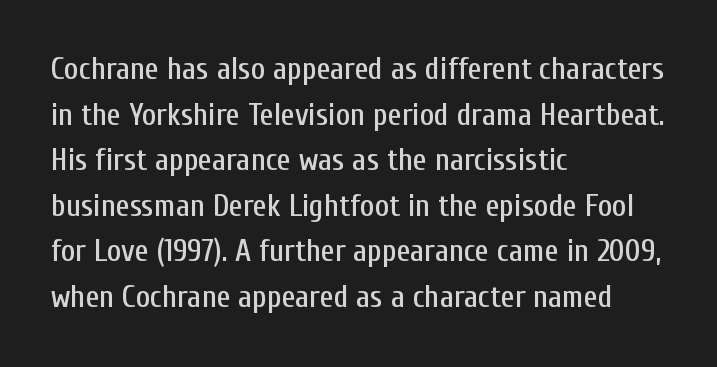
Q: Is the text italic (slanted)? A: No, it is upright.
Q: Is the typeface a serif or a sans-serif typeface? A: Sans-serif.
Q: Is the text underlined? A: No.
Q: How is the paragraph aligned? A: Left-aligned.
Q: Is the spacing between letters normal or unusually wide? A: Normal.
Q: Is the spacing between lines tight, normal or loose? A: Normal.
Q: Width (condensed, normal, or wide)? A: Condensed.
Q: Stroke contrast? A: Low.
Q: x-height? A: Medium.
Q: Monospaced? A: No.
